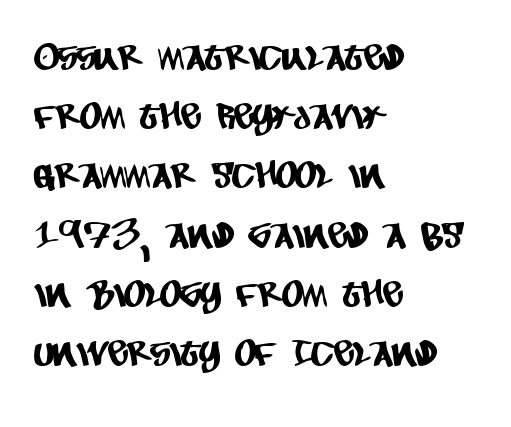
{"serif": "no", "width": "condensed", "stroke_contrast": "low", "x_height": "large", "monospaced": "no", "underline": "no", "align": "left", "line_spacing": "normal", "line_spacing_ratio": 1.6, "letter_spacing": "normal", "letter_spacing_em": 0.0, "glyph_px": 37}
